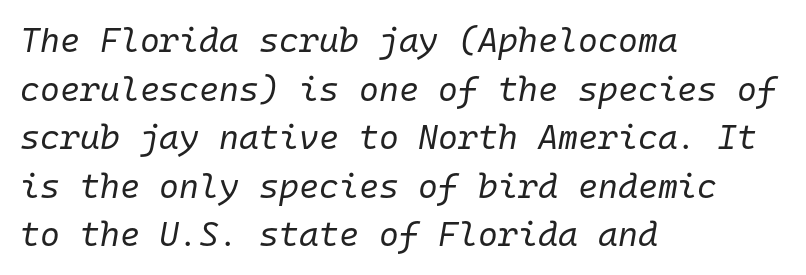
The image shows 34 px regular-weight type, italic (leaning right), monospaced; set left-aligned, normal line spacing (1.43x), normal letter spacing, not underlined; low stroke contrast and a medium x-height.
